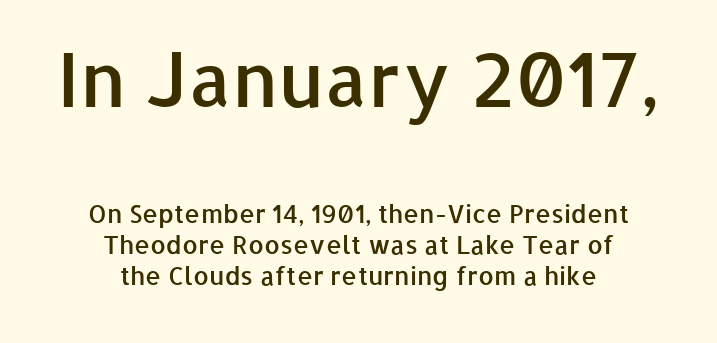
Lines of text with bare space underneath. Heft: intermediate — a semibold. Every character sits straight up, as roman type does. You could not count columns in this text — the font is proportionally spaced. The earlier block is typeset at a bigger size than the later block.
